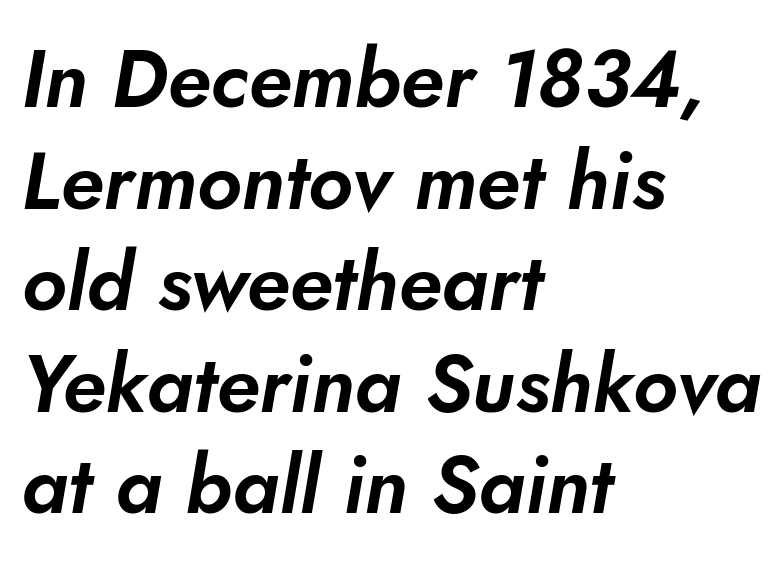
Q: Is the typeface a serif or a sans-serif typeface? A: Sans-serif.
Q: Is the text underlined? A: No.
Q: How is the paragraph aligned? A: Left-aligned.
Q: Is the spacing between letters normal or unusually wide? A: Normal.
Q: Is the spacing between lines tight, normal or loose? A: Normal.
Q: Width (condensed, normal, or wide)? A: Normal.
Q: Stroke contrast? A: Low.
Q: x-height? A: Small.
Q: Monospaced? A: No.
